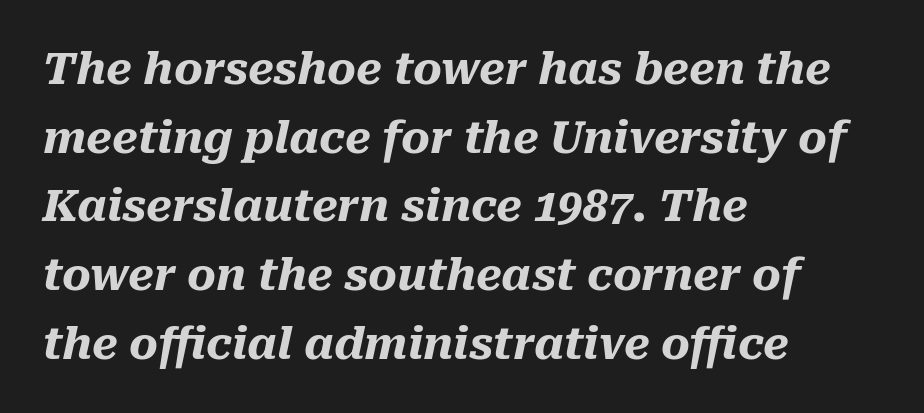
The image shows 44 px heavy type, italic (leaning right); set left-aligned, normal line spacing (1.56x), normal letter spacing, not underlined; medium stroke contrast and a medium x-height.
